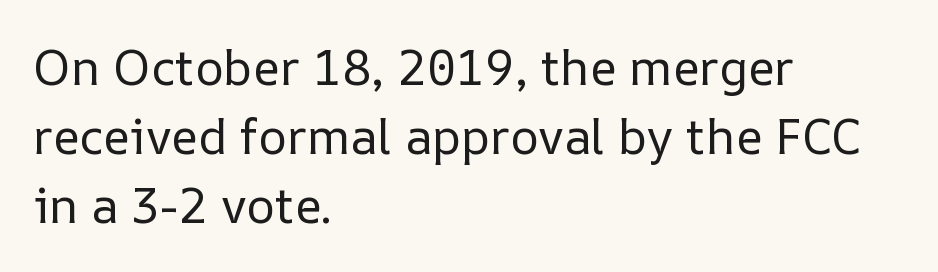
The image shows 49 px regular-weight type, upright; set left-aligned, normal line spacing (1.41x), normal letter spacing, not underlined; low stroke contrast and a medium x-height.
